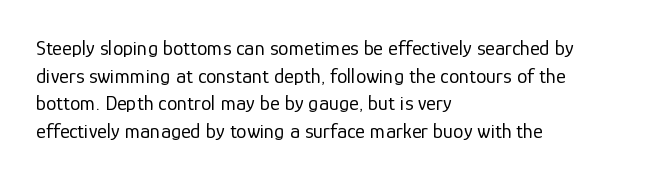
Q: Is the text bold? A: No.
Q: Is the text italic (slanted)? A: No, it is upright.
Q: Is the text underlined? A: No.
Q: How is the paragraph aligned? A: Left-aligned.
Q: Is the spacing between letters normal or unusually wide? A: Normal.
Q: Is the spacing between lines tight, normal or loose? A: Normal.
